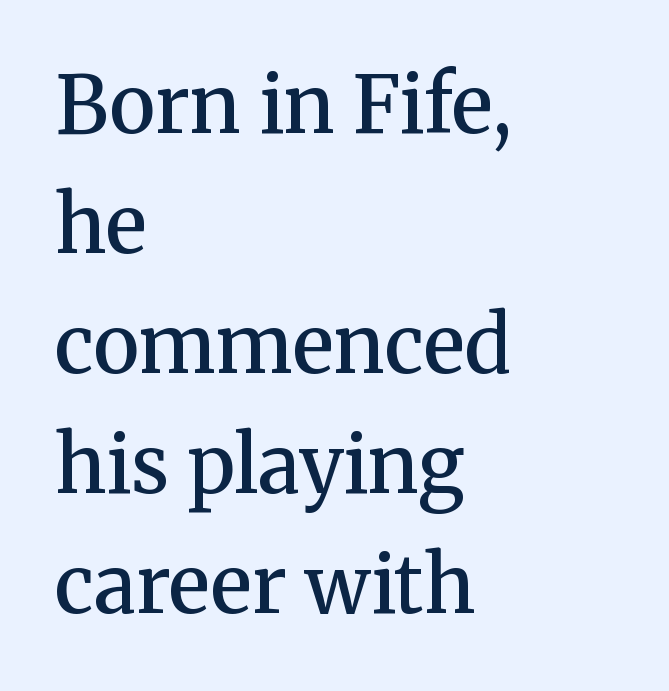
Proportional: the letters do not fall into vertical columns. Letters rest on an invisible, unmarked baseline. The characters look somewhat weighty, a semibold short of true bold. Typeset ragged right — the left edge is the straight one. Does the lettering tilt? It doesn't — this is upright.
